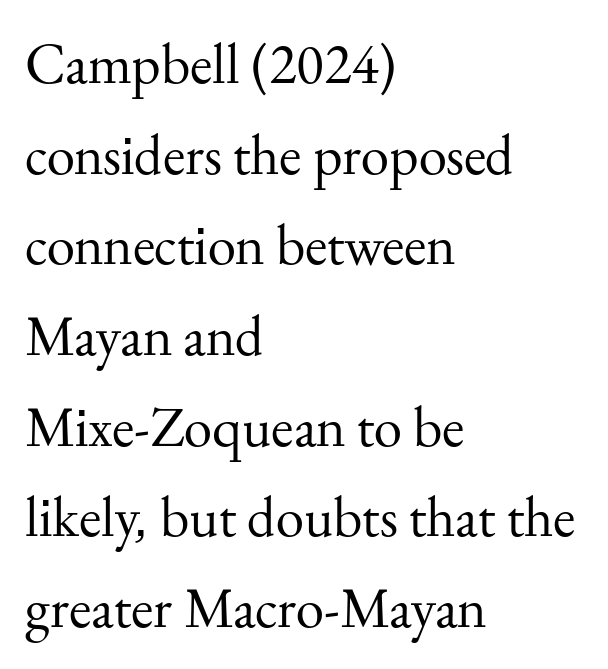
Q: Is the text bold? A: No.
Q: Is the text italic (slanted)? A: No, it is upright.
Q: Is the typeface a serif or a sans-serif typeface? A: Serif.
Q: Is the text underlined? A: No.
Q: How is the paragraph aligned? A: Left-aligned.
Q: Is the spacing between letters normal or unusually wide? A: Normal.
Q: Is the spacing between lines tight, normal or loose? A: Normal.
Q: Width (condensed, normal, or wide)? A: Normal.
Q: Stroke contrast? A: Medium.
Q: x-height? A: Small.
Q: Monospaced? A: No.
